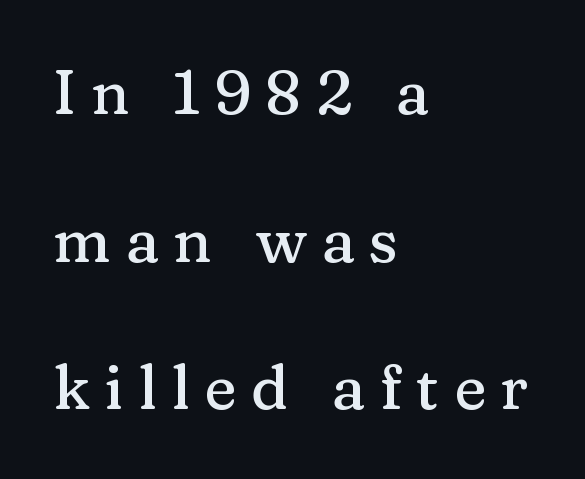
{"serif": "yes", "italic": "no", "width": "normal", "stroke_contrast": "medium", "x_height": "medium", "monospaced": "no", "underline": "no", "align": "left", "line_spacing": "loose", "line_spacing_ratio": 2.38, "letter_spacing": "wide", "letter_spacing_em": 0.23, "glyph_px": 62}
